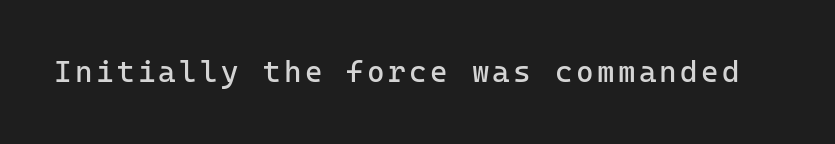
Q: Is the text bold? A: No.
Q: Is the text italic (slanted)? A: No, it is upright.
Q: Is the typeface a serif or a sans-serif typeface? A: Sans-serif.
Q: Is the text underlined? A: No.
Q: Width (condensed, normal, or wide)? A: Normal.
Q: Stroke contrast? A: Low.
Q: x-height? A: Medium.
